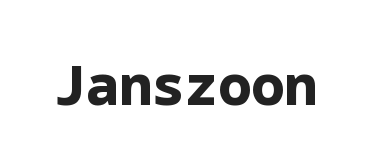
The image shows 55 px bold sans-serif type, upright; set normal letter spacing, not underlined; low stroke contrast and a medium x-height.
